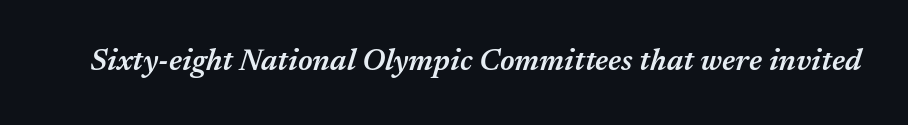
{"italic": "yes", "lean": "right", "slant_degrees": 17, "bold": "semi", "weight": "semibold", "width": "normal", "stroke_contrast": "medium", "x_height": "medium", "monospaced": "no", "underline": "no", "letter_spacing": "normal", "letter_spacing_em": 0.0, "glyph_px": 30}
